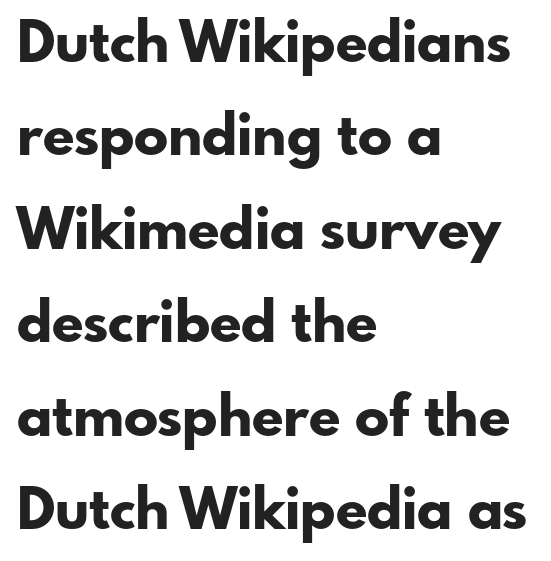
This sample has the flowing, uneven cadence of proportional lettering. Descenders are the only things crossing below the line. Every character sits straight up, as roman type does. Is the block centered? No — it sits flush against the left margin.
